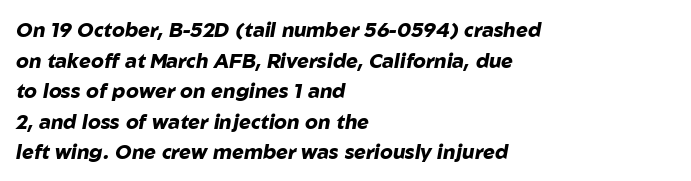
{"italic": "yes", "lean": "right", "slant_degrees": 10, "bold": "yes", "underline": "no", "align": "left", "line_spacing": "normal", "line_spacing_ratio": 1.53, "letter_spacing": "normal", "letter_spacing_em": 0.0, "glyph_px": 20}
